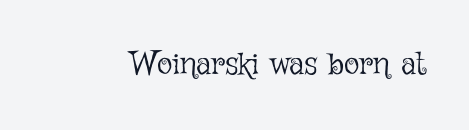
The image shows 32 px light type, upright; set normal letter spacing, not underlined; low stroke contrast and a medium x-height.
